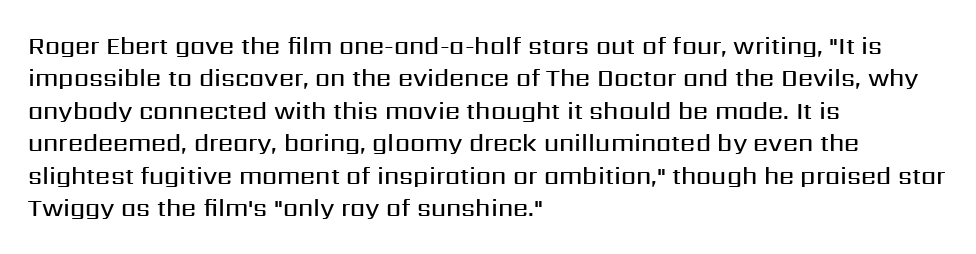
Q: Is the text bold? A: Semi-bold.
Q: Is the text italic (slanted)? A: No, it is upright.
Q: Is the text underlined? A: No.
Q: How is the paragraph aligned? A: Left-aligned.
Q: Is the spacing between letters normal or unusually wide? A: Normal.
Q: Is the spacing between lines tight, normal or loose? A: Normal.
